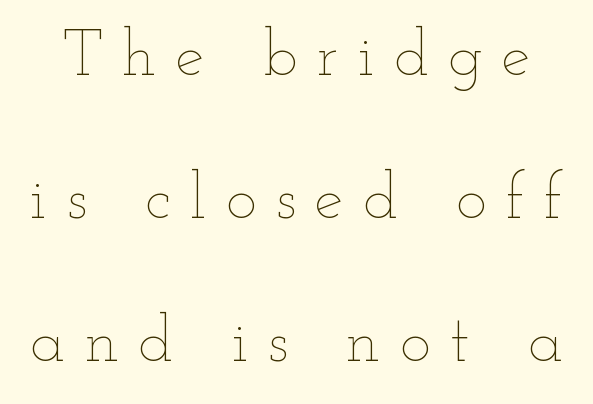
The image shows 65 px thin, wide type, upright; set loose line spacing (2.2x), unusually wide letter spacing (+0.3 em), not underlined; low stroke contrast and a small x-height.
